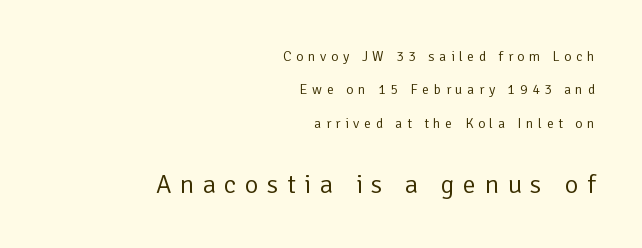
{"italic": "no", "bold": "no", "underline": "no", "align": "right", "line_spacing": "loose", "line_spacing_ratio": 2.38, "letter_spacing": "wide", "letter_spacing_em": 0.33, "larger_block": "second", "size_ratio": 1.86, "glyph_px": 26}
